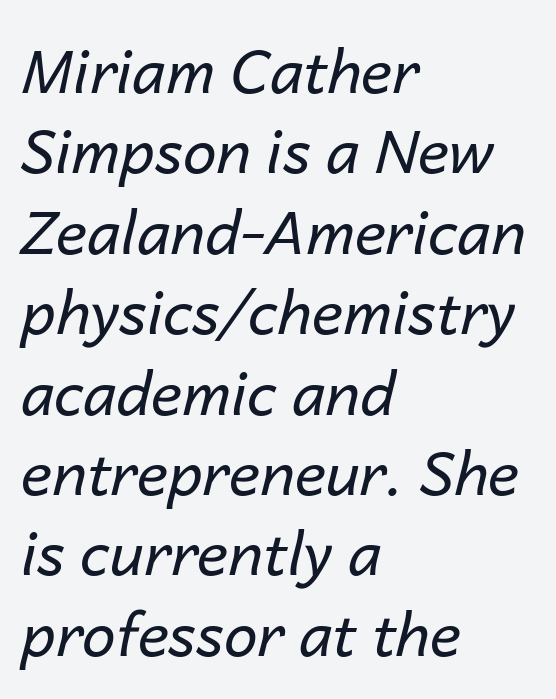
Unmarked baselines from the first word to the last. Words appear dense and cohesive because spacing is normal. This sample has the flowing, uneven cadence of proportional lettering. You can tell it's italic because the verticals aren't actually vertical.
